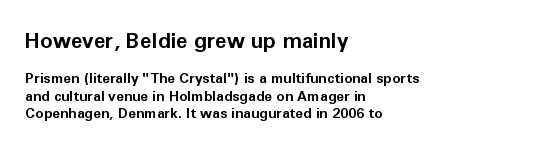
These lines are set flush left with a ragged right edge. The letters in the upper block stand taller than those in the block below. Any mark beneath the type? The region is blank. Successive baselines arrive at the customary interval. On the weight axis this lands at bold, roughly 700.
